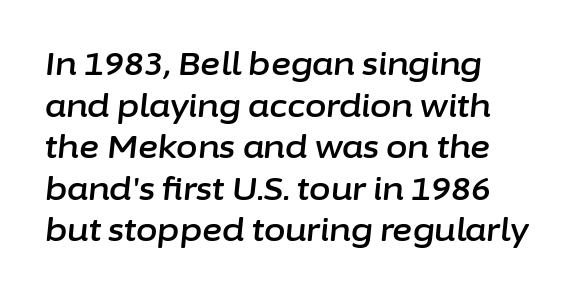
No extra tracking has been applied to these lines. Each letter keeps its own natural width here, so spacing adapts to shape. The paragraph has a hard left edge and a soft right edge. Beneath every word, the page is bare. Rendered with sloped, italic letterforms.
